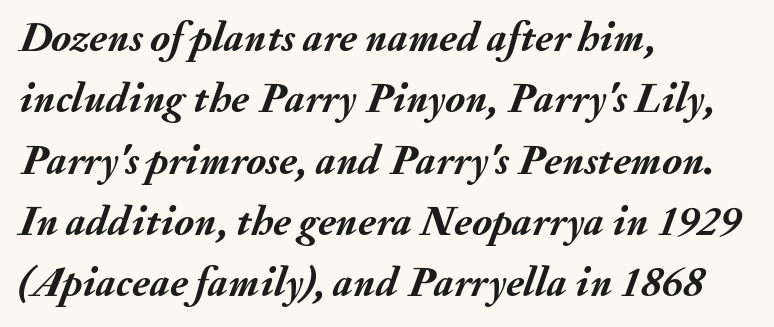
Q: Is the text bold? A: Yes.
Q: Is the text italic (slanted)? A: Yes, it leans right by about 20 degrees.
Q: Is the text underlined? A: No.
Q: How is the paragraph aligned? A: Left-aligned.
Q: Is the spacing between letters normal or unusually wide? A: Normal.
Q: Is the spacing between lines tight, normal or loose? A: Normal.
Q: Width (condensed, normal, or wide)? A: Normal.
Q: Stroke contrast? A: Medium.
Q: x-height? A: Small.
Q: Monospaced? A: No.
